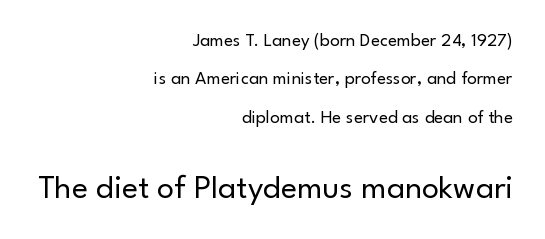
The image shows 34 px regular-weight sans-serif type, upright; set right-aligned, loose line spacing (2.02x), normal letter spacing, not underlined; the second (bottom) block is 1.79x larger; low stroke contrast and a small x-height.
